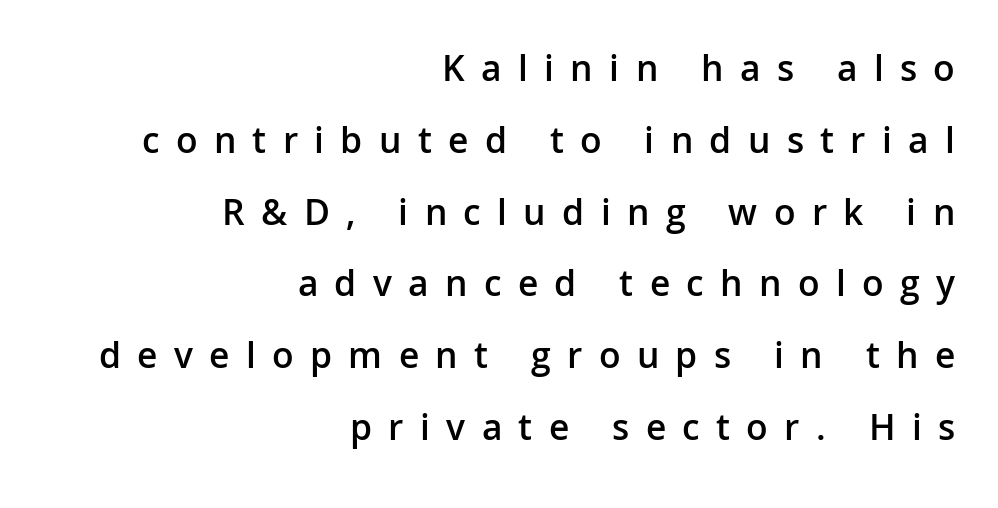
The rendering inserts visible extra space after every character. Any mark beneath the type? The region is blank. The glyphs have the mass of a demibold cut, below bold. Each letter keeps its own natural width here, so spacing adapts to shape.
